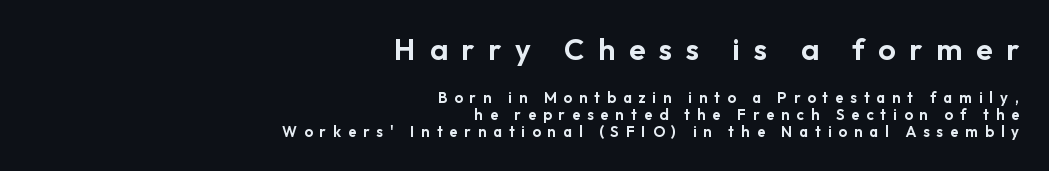
Someone cranked the tracking dial way up on this one. Italic: no, the glyphs are upright roman. In CSS terms this would be text-align: right. Here the designer chose a conventional face with non-uniform glyph widths.
